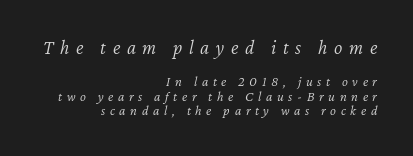
Q: Is the text bold? A: No.
Q: Is the text italic (slanted)? A: Yes, it leans right by about 12 degrees.
Q: Is the text underlined? A: No.
Q: How is the paragraph aligned? A: Right-aligned.
Q: Is the spacing between letters normal or unusually wide? A: Unusually wide.
Q: Is the spacing between lines tight, normal or loose? A: Tight.
Q: Which block of text is set in a larger size, the first (top) or the second (bottom)? A: The first (top) one.
